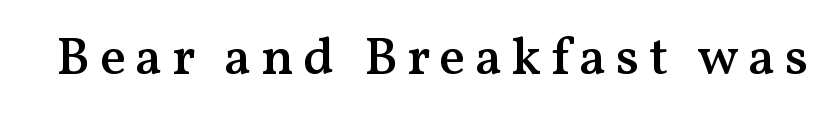
Q: Is the text bold? A: Semi-bold.
Q: Is the text italic (slanted)? A: No, it is upright.
Q: Is the typeface a serif or a sans-serif typeface? A: Serif.
Q: Is the text underlined? A: No.
Q: Width (condensed, normal, or wide)? A: Normal.
Q: Stroke contrast? A: Medium.
Q: x-height? A: Medium.
Q: Monospaced? A: No.
